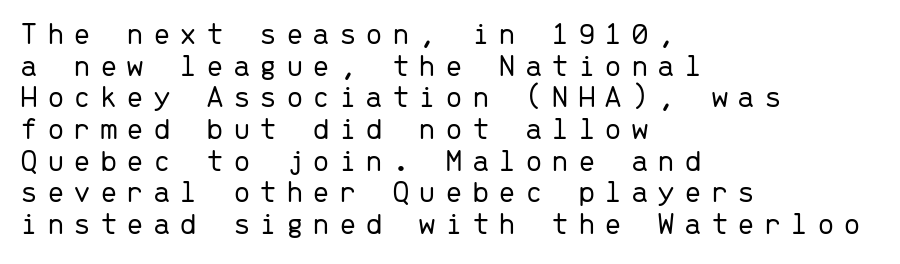
Fixed-width glyphs throughout — classic coding-font behaviour. Lines of text with bare space underneath. The lines are packed closely together with very little leading. The rendering shows plain stroke endings on the letterforms — a sans-serif design.
